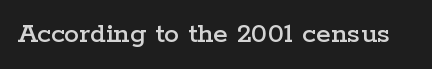
The image shows 30 px wide serif type, upright; set normal letter spacing, not underlined; low stroke contrast and a medium x-height.
